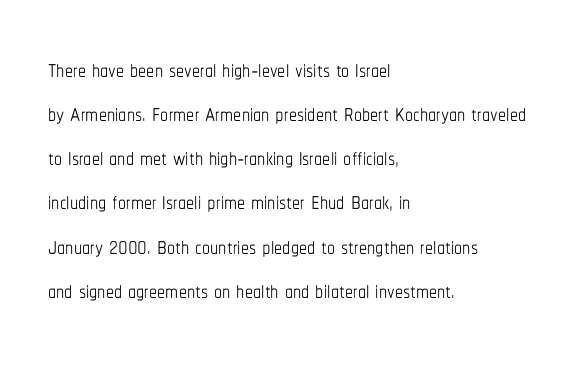
The image shows 32 px thin, condensed type, upright; set left-aligned, normal line spacing (1.38x), normal letter spacing, not underlined; low stroke contrast and a medium x-height.
